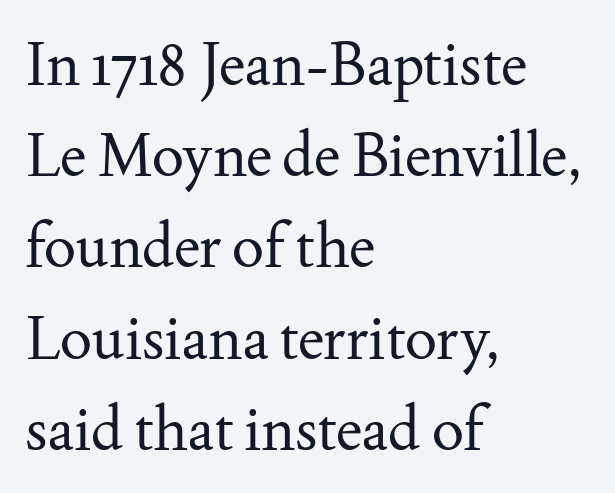
{"serif": "yes", "italic": "no", "bold": "no", "weight": "regular", "width": "normal", "stroke_contrast": "medium", "x_height": "small", "monospaced": "no", "underline": "no", "align": "left", "line_spacing": "normal", "line_spacing_ratio": 1.52, "letter_spacing": "normal", "letter_spacing_em": 0.0, "glyph_px": 60}
